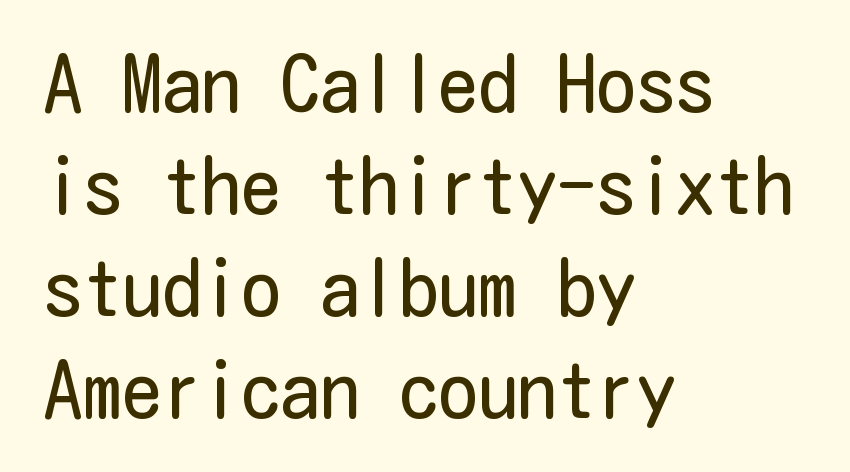
The image shows 79 px regular-weight, condensed sans-serif type, upright; set left-aligned, normal line spacing (1.29x), normal letter spacing, not underlined; low stroke contrast and a medium x-height.
